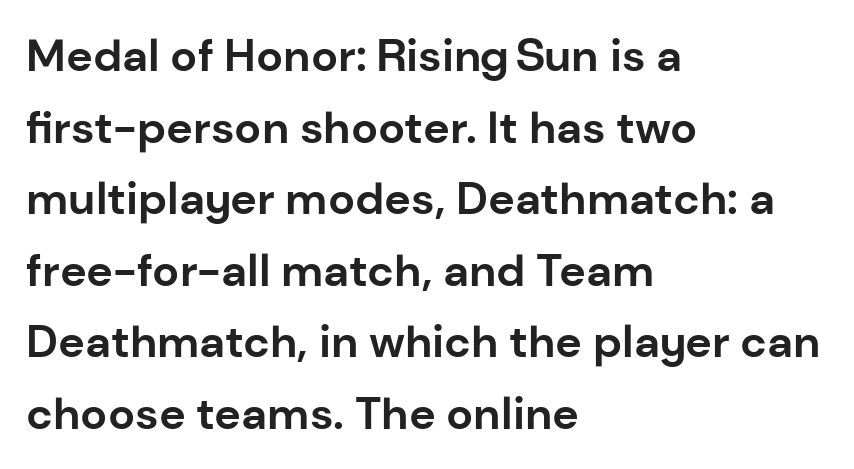
The image shows 45 px bold sans-serif type, upright; set left-aligned, normal line spacing (1.59x), normal letter spacing, not underlined; low stroke contrast and a medium x-height.
